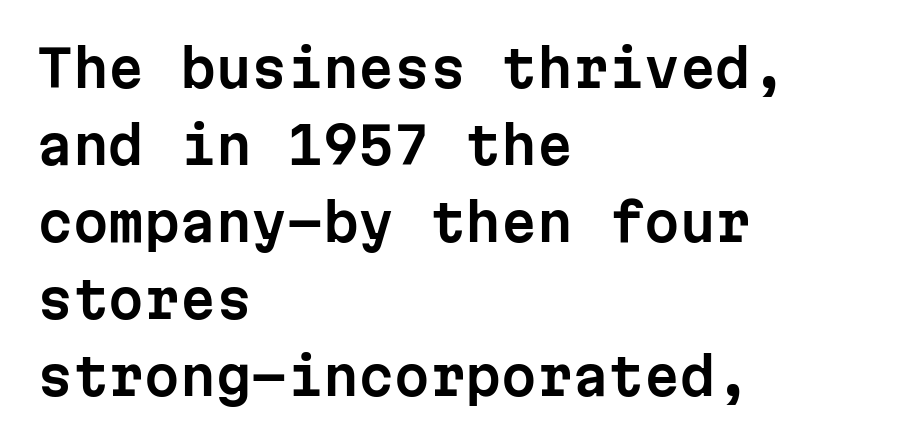
The line-height multiplier appears to be the usual default. You could count columns in this text — the font is strictly monospaced. Does the lettering tilt? It doesn't — this is upright. I'd call this a sans setting — the letters go barefoot. You could call the tracking neutral — neither tight nor loose. Rule under the text: the space is simply empty.
